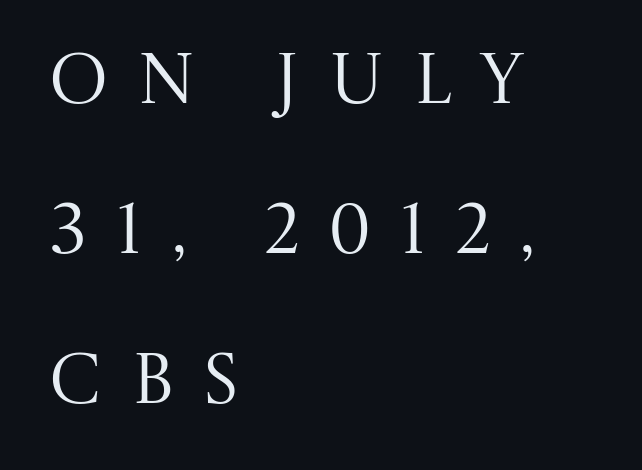
{"serif": "yes", "italic": "no", "bold": "no", "weight": "regular", "width": "normal", "stroke_contrast": "medium", "x_height": "large", "monospaced": "no", "underline": "no", "align": "left", "line_spacing": "loose", "line_spacing_ratio": 2.11, "letter_spacing": "wide", "letter_spacing_em": 0.39, "glyph_px": 71}
